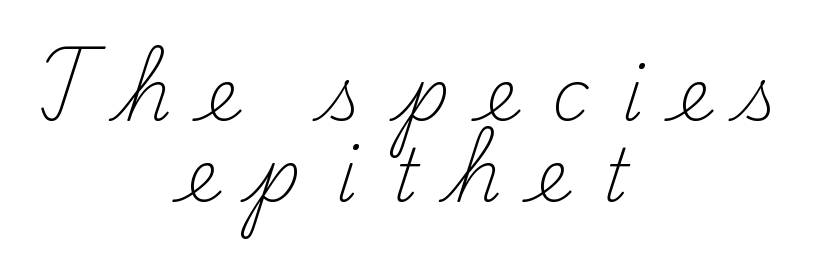
Q: Is the text bold? A: No.
Q: Is the text italic (slanted)? A: Yes.
Q: Is the text underlined? A: No.
Q: How is the paragraph aligned? A: Centered.
Q: Is the spacing between letters normal or unusually wide? A: Unusually wide.
Q: Is the spacing between lines tight, normal or loose? A: Tight.
Q: Width (condensed, normal, or wide)? A: Normal.
Q: Stroke contrast? A: Medium.
Q: x-height? A: Small.
Q: Monospaced? A: No.
